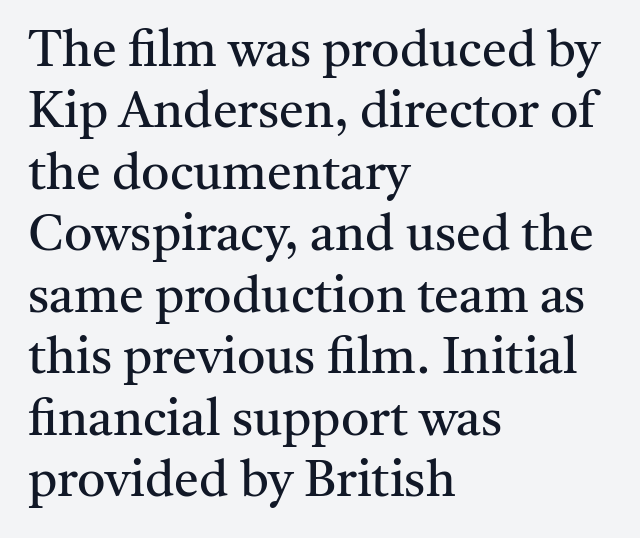
The image shows 50 px regular-weight serif type, upright; set left-aligned, line spacing 1.23x, normal letter spacing, not underlined; medium stroke contrast and a medium x-height.
